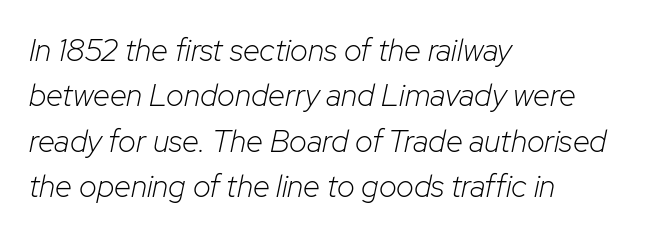
{"italic": "yes", "lean": "right", "slant_degrees": 12, "bold": "no", "weight": "light", "width": "normal", "stroke_contrast": "low", "x_height": "medium", "monospaced": "no", "underline": "no", "align": "left", "line_spacing": "normal", "line_spacing_ratio": 1.46, "letter_spacing": "normal", "letter_spacing_em": 0.0, "glyph_px": 31}
